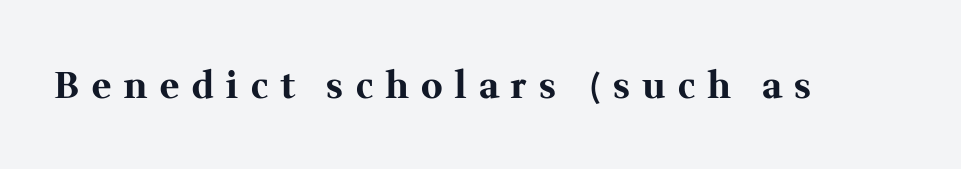
Q: Is the text bold? A: Yes.
Q: Is the text italic (slanted)? A: No, it is upright.
Q: Is the typeface a serif or a sans-serif typeface? A: Serif.
Q: Is the text underlined? A: No.
Q: Is the spacing between letters normal or unusually wide? A: Unusually wide.
Q: Width (condensed, normal, or wide)? A: Normal.
Q: Stroke contrast? A: Medium.
Q: x-height? A: Medium.
Q: Monospaced? A: No.
